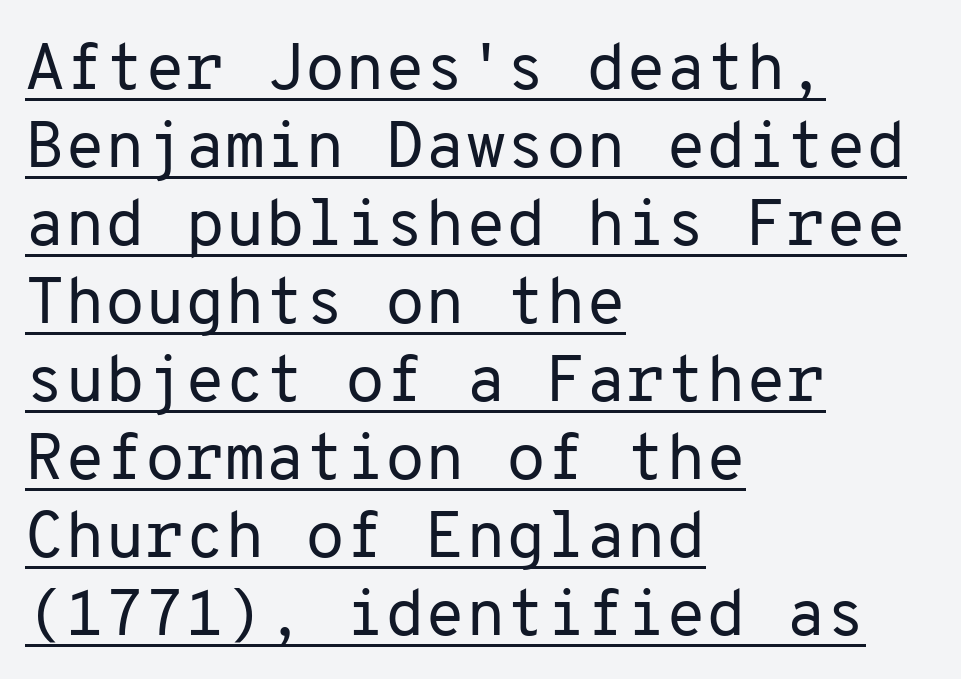
Q: Is the text bold? A: No.
Q: Is the text italic (slanted)? A: No, it is upright.
Q: Is the typeface a serif or a sans-serif typeface? A: Sans-serif.
Q: Is the text underlined? A: Yes.
Q: How is the paragraph aligned? A: Left-aligned.
Q: Is the spacing between letters normal or unusually wide? A: Normal.
Q: Width (condensed, normal, or wide)? A: Normal.
Q: Stroke contrast? A: Low.
Q: x-height? A: Medium.
Q: Monospaced? A: Yes.
